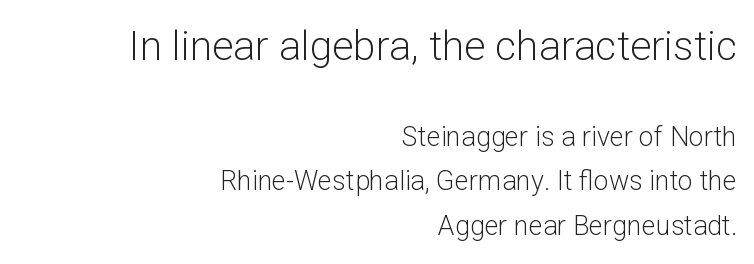
Proportional: the letters do not fall into vertical columns. The more generous point size was reserved for the upper chunk. Standard letterfit; no display-style spreading of the glyphs. The passage is arranged like a letterhead date or caption credit — flush right. The glyphs in this specimen are sans serif.
